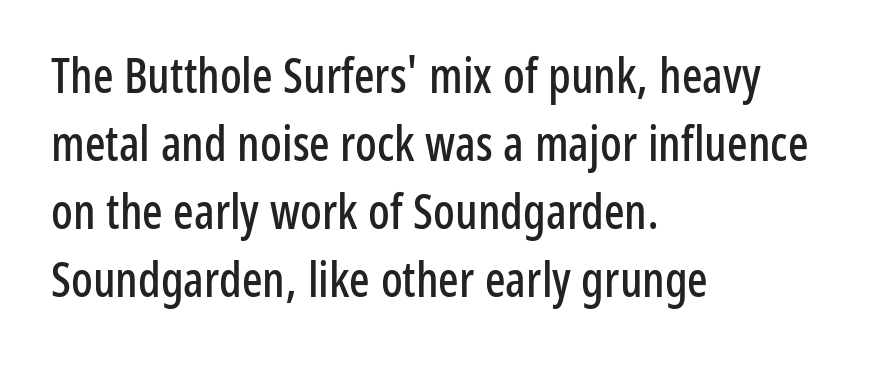
Q: Is the text italic (slanted)? A: No, it is upright.
Q: Is the typeface a serif or a sans-serif typeface? A: Sans-serif.
Q: Is the text underlined? A: No.
Q: How is the paragraph aligned? A: Left-aligned.
Q: Is the spacing between letters normal or unusually wide? A: Normal.
Q: Is the spacing between lines tight, normal or loose? A: Normal.
Q: Width (condensed, normal, or wide)? A: Condensed.
Q: Stroke contrast? A: Low.
Q: x-height? A: Medium.
Q: Monospaced? A: No.
